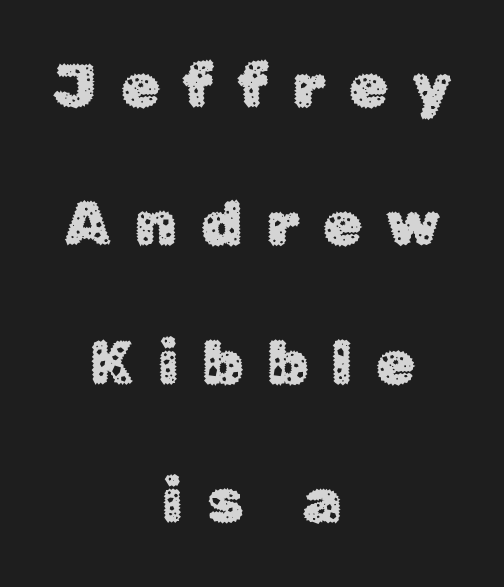
{"serif": "no", "italic": "no", "width": "normal", "stroke_contrast": "low", "x_height": "medium", "monospaced": "no", "underline": "no", "align": "center", "line_spacing": "loose", "line_spacing_ratio": 2.23, "letter_spacing": "wide", "letter_spacing_em": 0.39, "glyph_px": 62}
